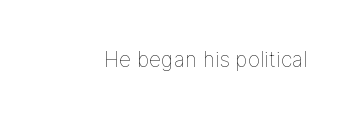
Q: Is the text bold? A: No.
Q: Is the text italic (slanted)? A: No, it is upright.
Q: Is the text underlined? A: No.
Q: Is the spacing between letters normal or unusually wide? A: Normal.
